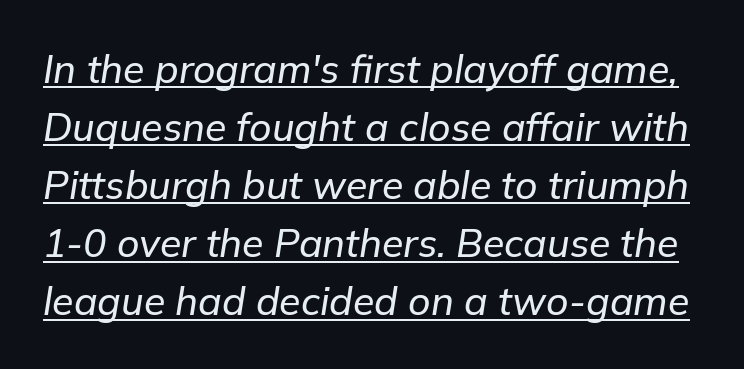
Q: Is the text italic (slanted)? A: Yes, it leans right by about 9 degrees.
Q: Is the text underlined? A: Yes.
Q: Is the spacing between letters normal or unusually wide? A: Normal.
Q: Is the spacing between lines tight, normal or loose? A: Normal.
Q: Width (condensed, normal, or wide)? A: Normal.
Q: Stroke contrast? A: Low.
Q: x-height? A: Medium.
Q: Monospaced? A: No.
